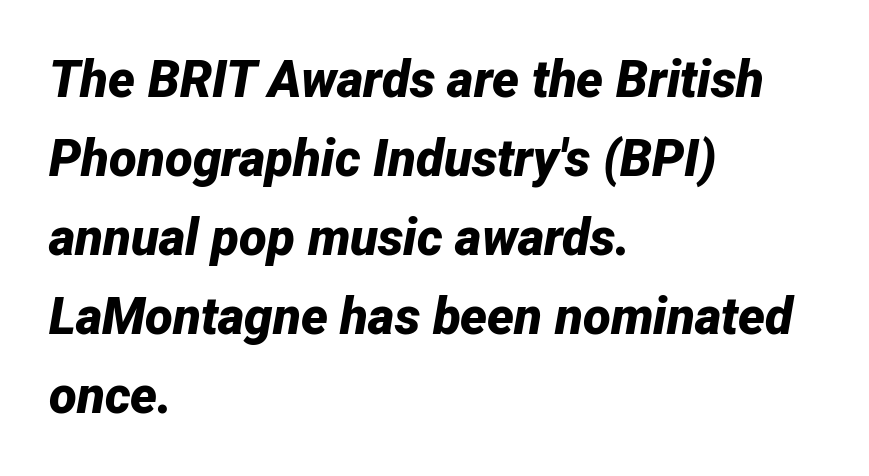
Short and long lines alike share a common starting point at left. Just letters on the line, the space beneath them empty. Is this a fixed-width face? No — the glyphs have proportional, varying widths. Its strokes are broad and dark, the hallmark of bold type. What stands out about the letter spacing? Nothing — it is the standard amount.
